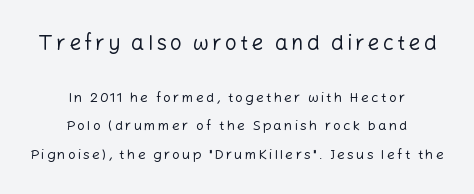
The leading is generous, giving the passage an open texture. Every stem runs plumb, perpendicular to the baseline. The string is rendered with underlining switched off. Scale decreases going downward across the two blocks.
